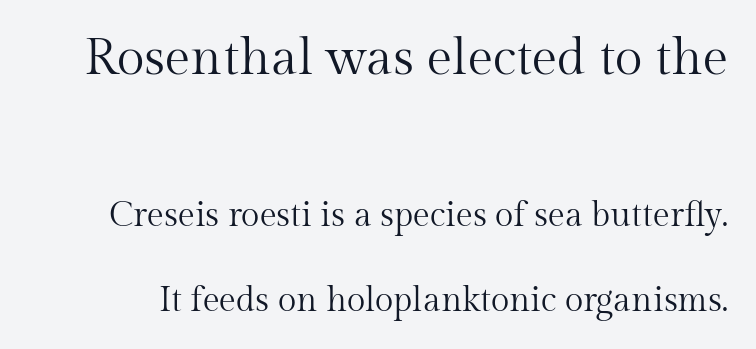
{"serif": "yes", "italic": "no", "bold": "no", "weight": "regular", "width": "normal", "stroke_contrast": "medium", "x_height": "medium", "monospaced": "no", "underline": "no", "line_spacing": "loose", "line_spacing_ratio": 2.48, "letter_spacing": "normal", "letter_spacing_em": 0.0, "larger_block": "first", "size_ratio": 1.5, "glyph_px": 51}
